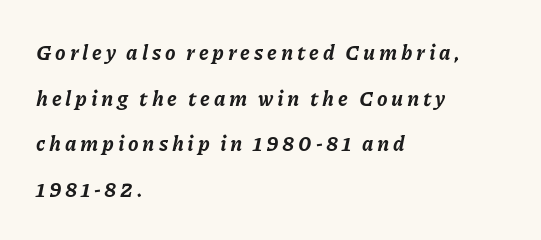
Q: Is the text bold? A: Yes.
Q: Is the text italic (slanted)? A: Yes, it leans right by about 11 degrees.
Q: Is the text underlined? A: No.
Q: How is the paragraph aligned? A: Left-aligned.
Q: Is the spacing between lines tight, normal or loose? A: Loose.
